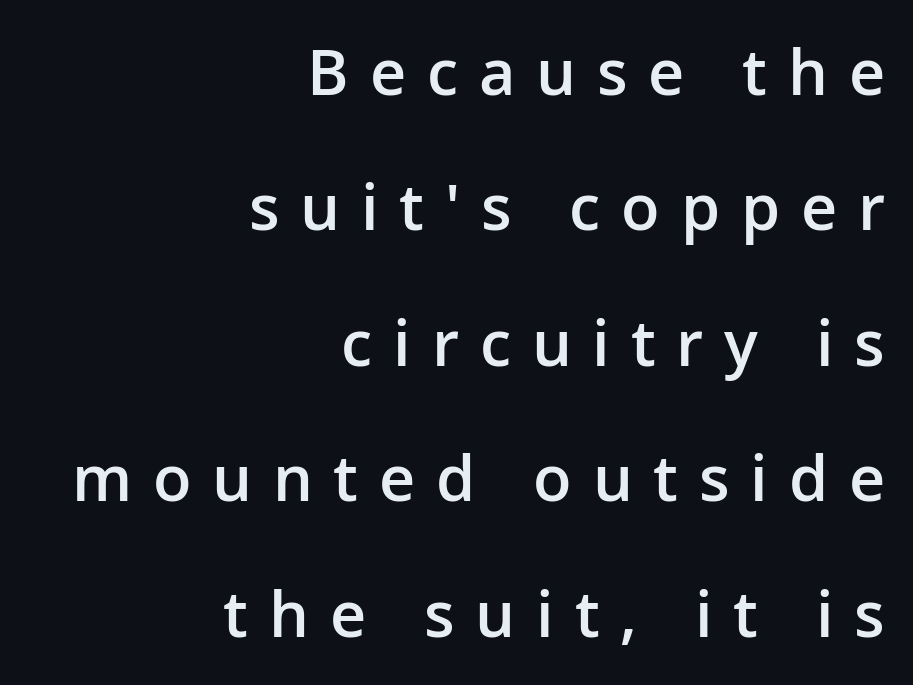
All the whitespace from short lines collects on the left. Someone cranked the tracking dial way up on this one. Font category for this specimen: sans-serif. A typesetter would call this proportional, since set widths differ per character.
